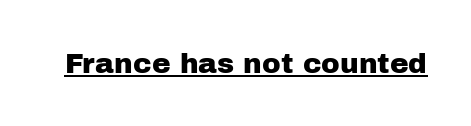
Each line of the rendering has a horizontal stroke beneath the glyphs. The letterforms sit shoulder to shoulder at normal distance. If you drew a line through each stem, it would be perfectly vertical. Nope, no serifs anywhere on these letters. This sample has the flowing, uneven cadence of proportional lettering.
